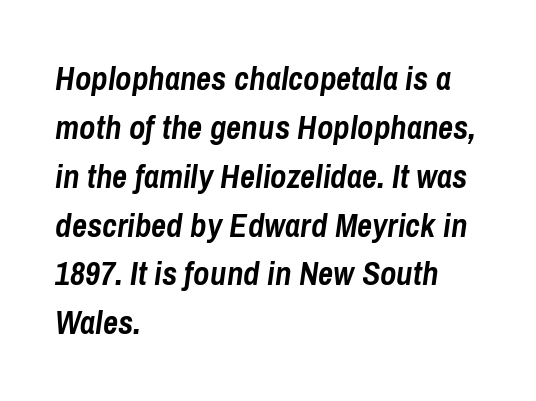
The image shows 33 px semibold, condensed type, italic (leaning right); set left-aligned, normal line spacing (1.48x), normal letter spacing, not underlined; low stroke contrast and a medium x-height.
